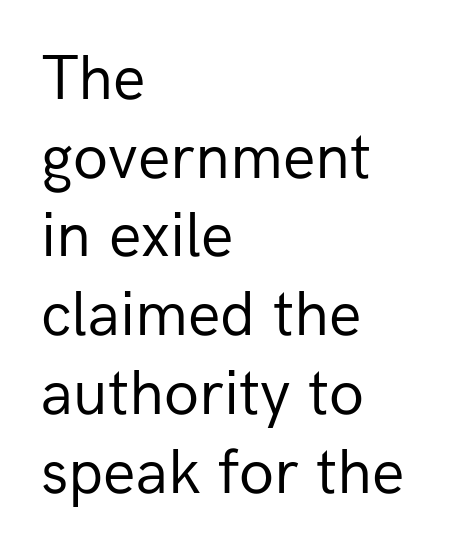
Q: Is the text bold? A: No.
Q: Is the text italic (slanted)? A: No, it is upright.
Q: Is the typeface a serif or a sans-serif typeface? A: Sans-serif.
Q: Is the text underlined? A: No.
Q: How is the paragraph aligned? A: Left-aligned.
Q: Is the spacing between letters normal or unusually wide? A: Normal.
Q: Width (condensed, normal, or wide)? A: Normal.
Q: Stroke contrast? A: Low.
Q: x-height? A: Medium.
Q: Monospaced? A: No.
